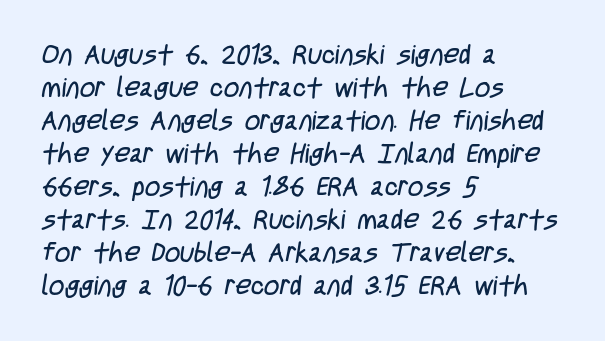
The image shows 27 px text type; set left-aligned, line spacing 1.22x, normal letter spacing, not underlined.
